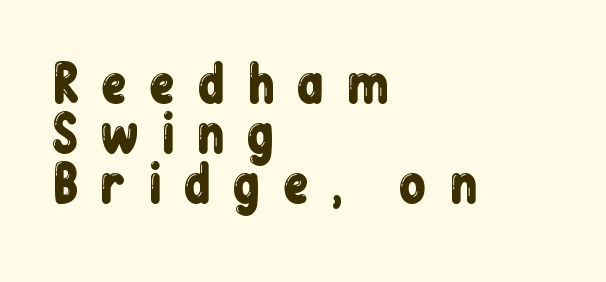
{"serif": "no", "italic": "no", "width": "condensed", "stroke_contrast": "low", "x_height": "medium", "monospaced": "no", "underline": "no", "align": "left", "line_spacing": "tight", "line_spacing_ratio": 1.0, "letter_spacing": "wide", "letter_spacing_em": 0.42, "glyph_px": 50}
